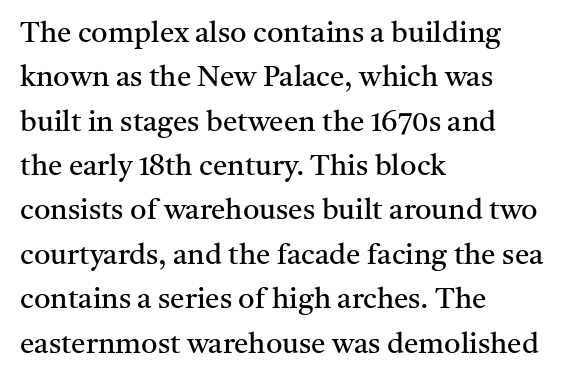
The image shows 29 px regular-weight serif type, upright; set left-aligned, normal line spacing (1.53x), normal letter spacing, not underlined; medium stroke contrast and a medium x-height.
